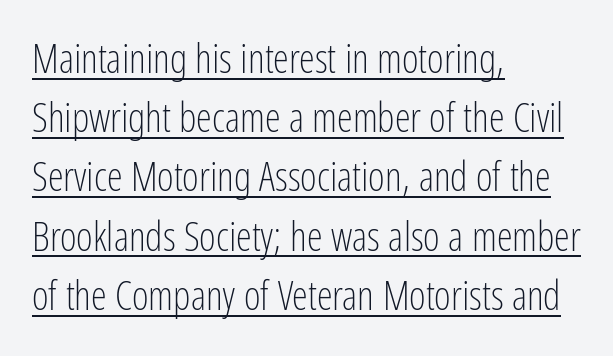
The image shows 40 px light, condensed sans-serif type, upright; set left-aligned, normal line spacing (1.48x), normal letter spacing, underlined; low stroke contrast and a medium x-height.
